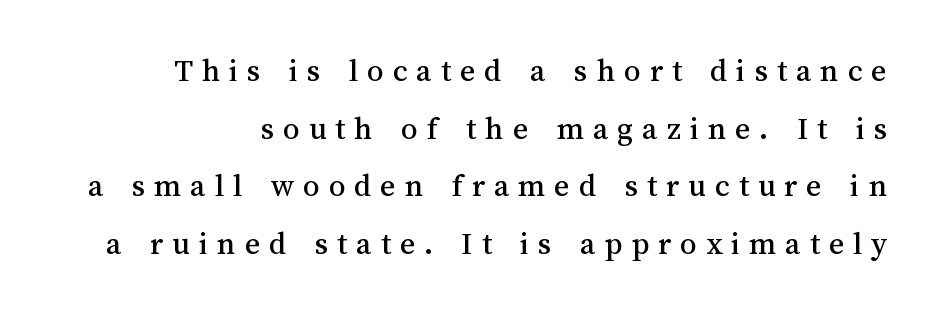
A student would call this right alignment; a typographer would say flush right, rag left. The rendering inserts visible extra space after every character. The glyphs are unaccompanied by any horizontal stroke below them. The passage shown is typed in a proportional face where columns would drift. The axis of the letterforms is exactly vertical.
